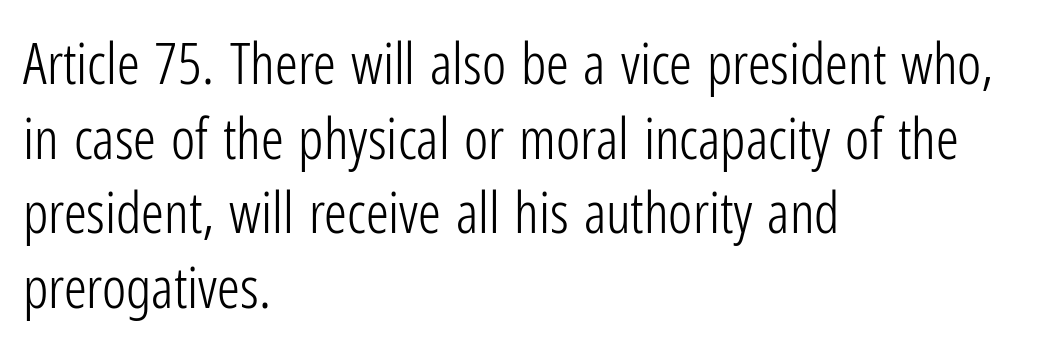
Q: Is the text bold? A: No.
Q: Is the text italic (slanted)? A: No, it is upright.
Q: Is the typeface a serif or a sans-serif typeface? A: Sans-serif.
Q: Is the text underlined? A: No.
Q: How is the paragraph aligned? A: Left-aligned.
Q: Is the spacing between letters normal or unusually wide? A: Normal.
Q: Is the spacing between lines tight, normal or loose? A: Normal.
Q: Width (condensed, normal, or wide)? A: Condensed.
Q: Stroke contrast? A: Low.
Q: x-height? A: Medium.
Q: Monospaced? A: No.
